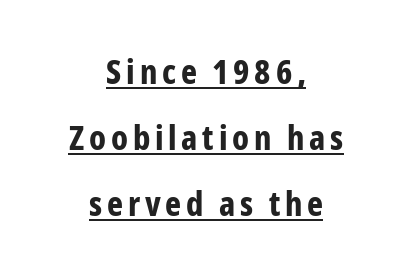
Q: Is the text bold? A: Yes.
Q: Is the text italic (slanted)? A: No, it is upright.
Q: Is the typeface a serif or a sans-serif typeface? A: Sans-serif.
Q: Is the text underlined? A: Yes.
Q: How is the paragraph aligned? A: Centered.
Q: Is the spacing between lines tight, normal or loose? A: Loose.
Q: Width (condensed, normal, or wide)? A: Condensed.
Q: Stroke contrast? A: Low.
Q: x-height? A: Medium.
Q: Monospaced? A: No.
